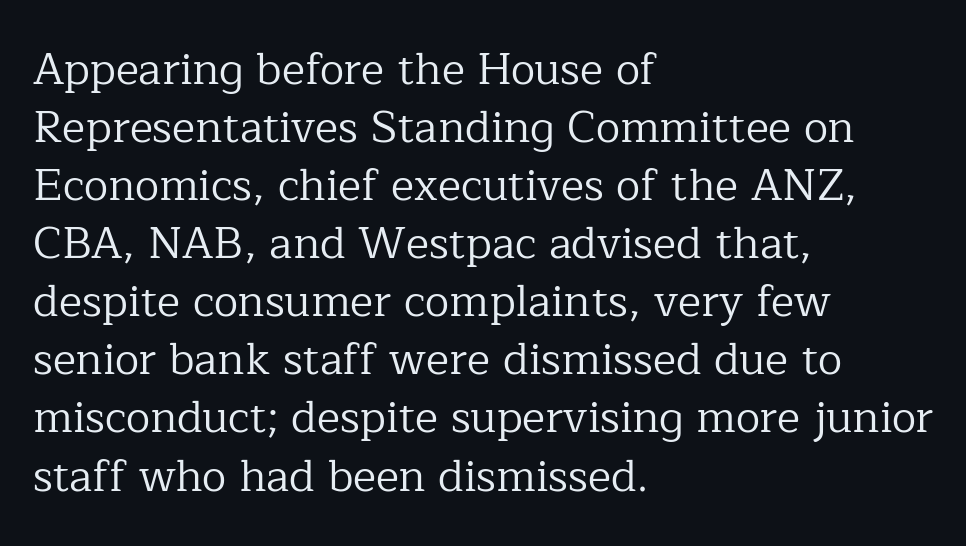
The image shows 44 px regular-weight serif type, upright; set left-aligned, normal line spacing (1.32x), normal letter spacing, not underlined; low stroke contrast and a medium x-height.
